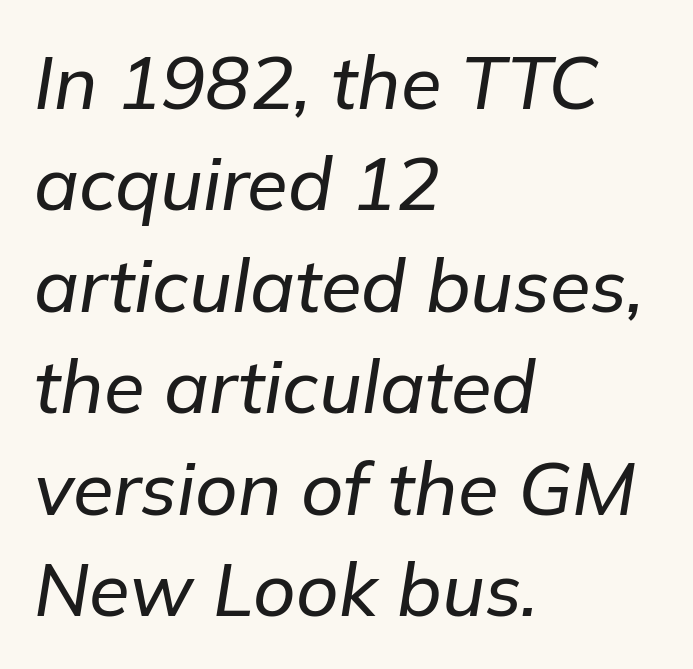
The face used here is proportionally spaced, like ordinary book or web type. Every row of glyphs begins at an identical x-position on the left. Check the space under the baseline: it is left empty. Would a proofreader flag this as italicized? Yes. The face used here is rendered with its standard letterfit. This sample keeps an unexceptional amount of space between lines.
